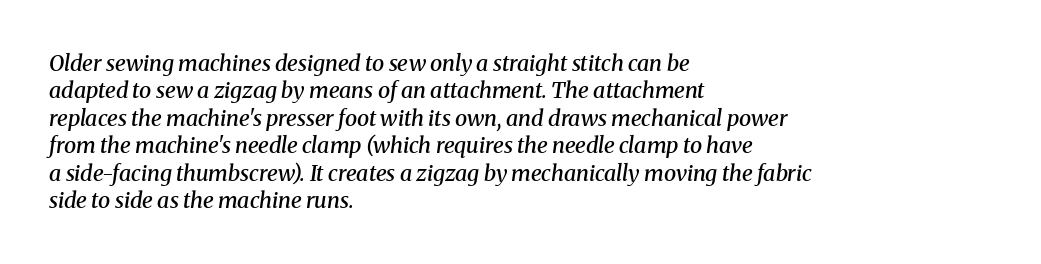
This is oblique type, the kind used for emphasis or titles. If you drew a ruler down the left edge, every line would touch it. The rendering uses a moderate line-height, typical for paragraphs. The space beneath each line is pristine and unruled. On the weight axis this lands at semibold, roughly 600. Honestly, the letter spacing is just normal — you wouldn't notice it.
